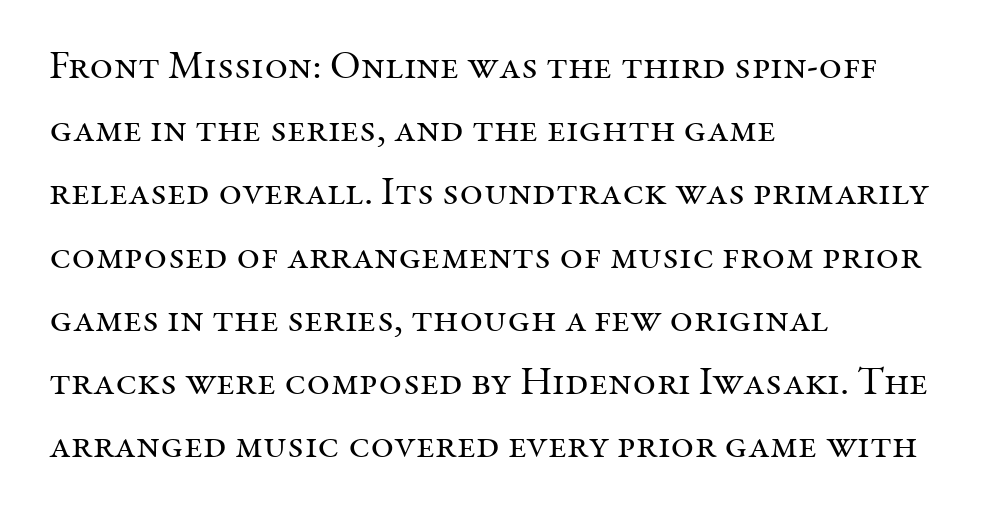
{"serif": "yes", "italic": "no", "bold": "no", "weight": "regular", "width": "normal", "stroke_contrast": "medium", "x_height": "medium", "monospaced": "no", "underline": "no", "align": "left", "line_spacing": "normal", "line_spacing_ratio": 1.58, "letter_spacing": "normal", "letter_spacing_em": 0.0, "glyph_px": 40}
